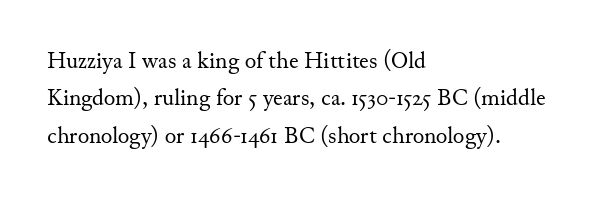
The image shows 24 px text type, upright; set left-aligned, normal line spacing (1.56x), normal letter spacing, not underlined.
